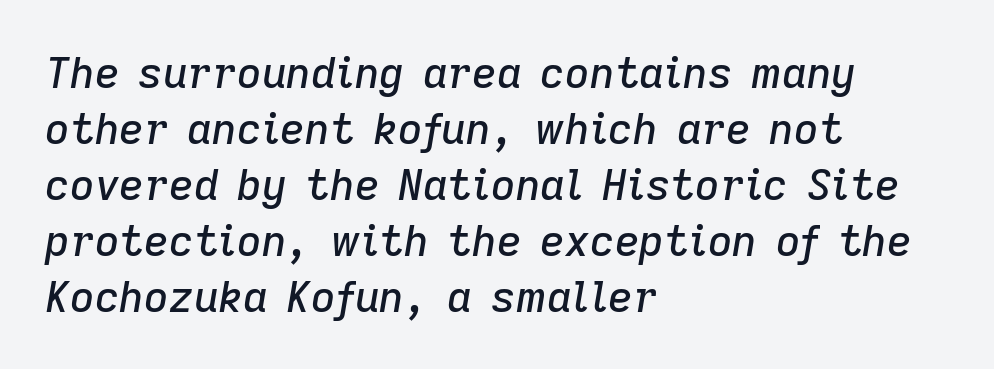
Q: Is the text italic (slanted)? A: Yes, it leans right by about 9 degrees.
Q: Is the text underlined? A: No.
Q: How is the paragraph aligned? A: Left-aligned.
Q: Is the spacing between letters normal or unusually wide? A: Normal.
Q: Is the spacing between lines tight, normal or loose? A: Normal.
Q: Width (condensed, normal, or wide)? A: Normal.
Q: Stroke contrast? A: Low.
Q: x-height? A: Medium.
Q: Monospaced? A: No.
